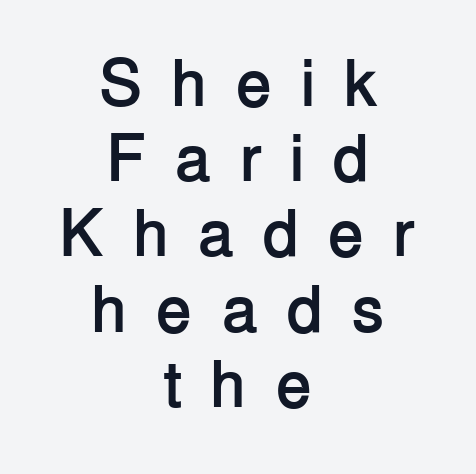
Posture: vertical. The glyphs have the mass of a bold cut. Plain, unruled lines of type. The characters display no serif detailing; their extremities are plain. The rendering uses a small line-height, squeezing the rows.
